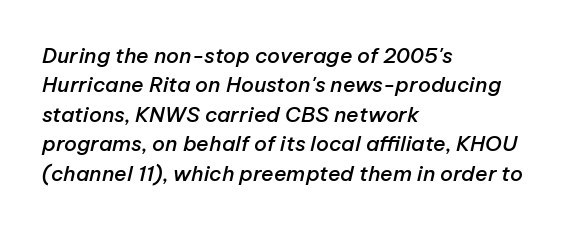
Q: Is the text bold? A: Semi-bold.
Q: Is the text italic (slanted)? A: Yes, it leans right by about 12 degrees.
Q: Is the text underlined? A: No.
Q: How is the paragraph aligned? A: Left-aligned.
Q: Is the spacing between letters normal or unusually wide? A: Normal.
Q: Is the spacing between lines tight, normal or loose? A: Normal.
